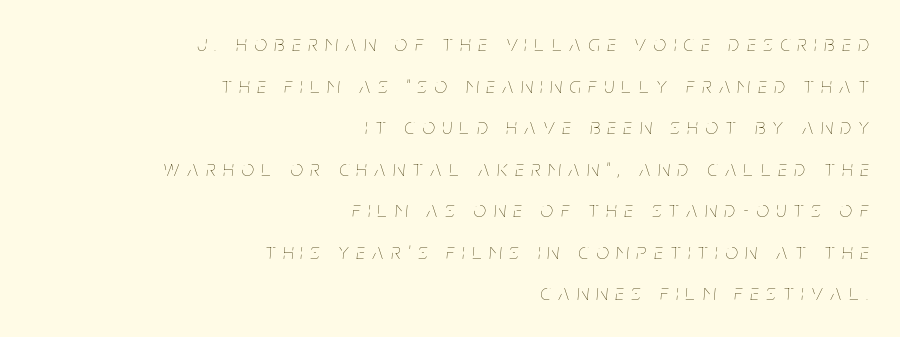
Tracking value appears strongly positive — letters spread wide. This sample uses an oblique cut, with every glyph tilted off the vertical. Is the type heavy? It reads as light-to-regular instead. The glyphs are unaccompanied by any horizontal stroke below them. The rag falls on the left side of this text block.
